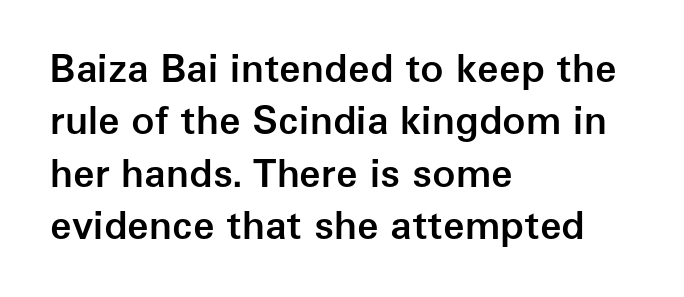
These lines carry some extra weight — a demibold, not a full bold. This sample has the flowing, uneven cadence of proportional lettering. Type without underlining. This is the regular roman posture of the typeface. Nothing sits at the stroke ends, so this counts as sans-serif.
